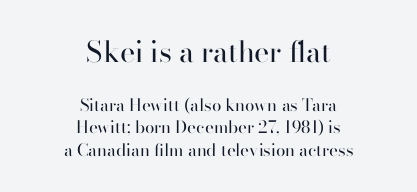
Q: Is the text bold? A: No.
Q: Is the text italic (slanted)? A: No, it is upright.
Q: Is the typeface a serif or a sans-serif typeface? A: Serif.
Q: Is the text underlined? A: No.
Q: How is the paragraph aligned? A: Centered.
Q: Is the spacing between letters normal or unusually wide? A: Normal.
Q: Is the spacing between lines tight, normal or loose? A: Normal.
Q: Which block of text is set in a larger size, the first (top) or the second (bottom)? A: The first (top) one.
Q: Width (condensed, normal, or wide)? A: Normal.
Q: Stroke contrast? A: High.
Q: x-height? A: Small.
Q: Monospaced? A: No.
